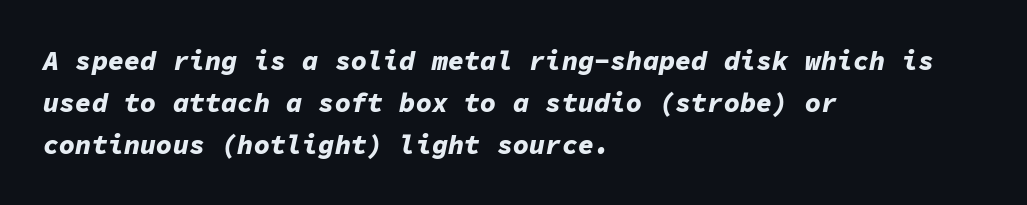
The image shows 27 px bold type, italic (leaning right); set left-aligned, normal line spacing (1.55x), normal letter spacing, not underlined.
